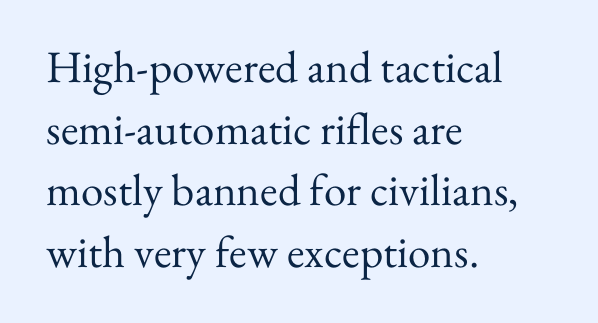
Q: Is the text bold? A: No.
Q: Is the text italic (slanted)? A: No, it is upright.
Q: Is the typeface a serif or a sans-serif typeface? A: Serif.
Q: Is the text underlined? A: No.
Q: How is the paragraph aligned? A: Left-aligned.
Q: Is the spacing between letters normal or unusually wide? A: Normal.
Q: Is the spacing between lines tight, normal or loose? A: Normal.
Q: Width (condensed, normal, or wide)? A: Normal.
Q: Stroke contrast? A: Medium.
Q: x-height? A: Small.
Q: Monospaced? A: No.
